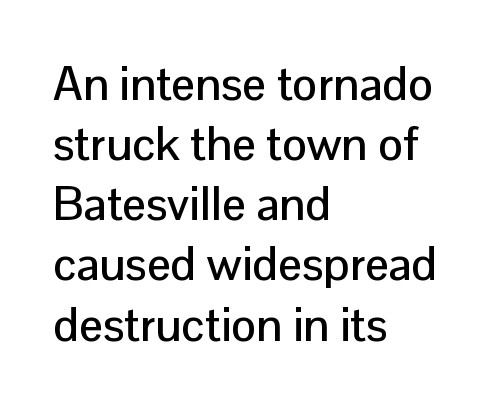
Posture: vertical. These lines are rendered in a variable-pitch font. Type style note: lacks serifs. The passage shown has conventional tracking throughout. Bare-footed words on every line.
